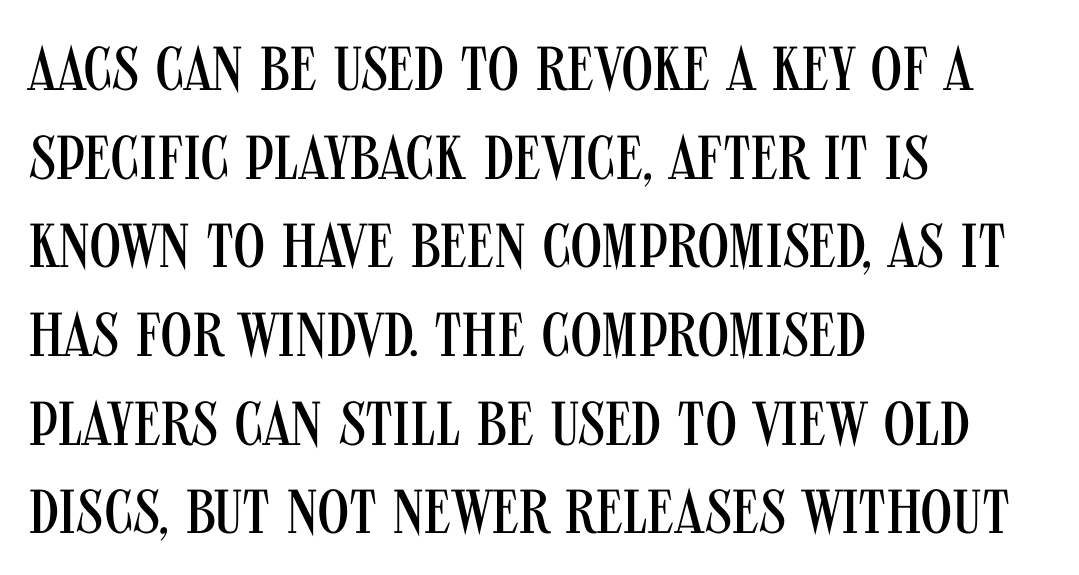
{"serif": "no", "italic": "no", "bold": "no", "weight": "regular", "width": "condensed", "stroke_contrast": "medium", "x_height": "large", "monospaced": "no", "underline": "no", "align": "left", "line_spacing": "normal", "line_spacing_ratio": 1.43, "letter_spacing": "normal", "letter_spacing_em": 0.0, "glyph_px": 62}
